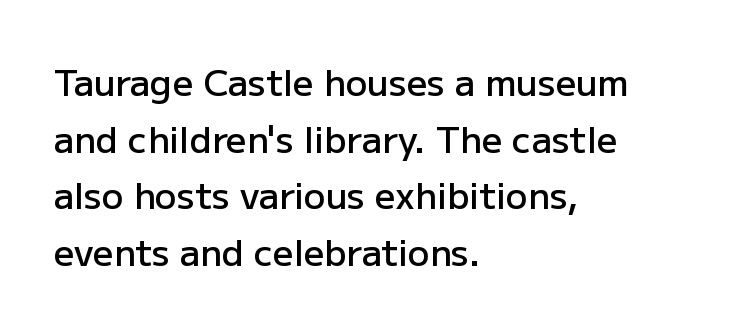
{"serif": "no", "italic": "no", "bold": "semi", "weight": "semibold", "width": "normal", "stroke_contrast": "low", "x_height": "medium", "monospaced": "no", "underline": "no", "align": "left", "line_spacing": "normal", "line_spacing_ratio": 1.57, "letter_spacing": "normal", "letter_spacing_em": 0.0, "glyph_px": 36}
